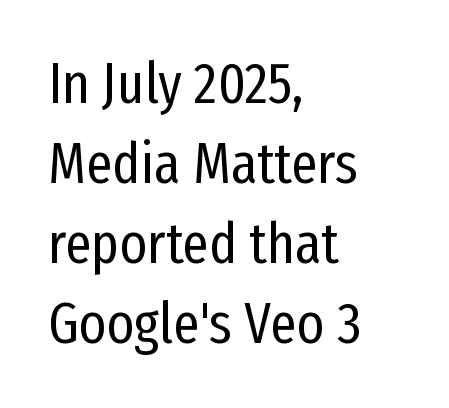
Q: Is the text bold? A: No.
Q: Is the text italic (slanted)? A: No, it is upright.
Q: Is the typeface a serif or a sans-serif typeface? A: Sans-serif.
Q: Is the text underlined? A: No.
Q: How is the paragraph aligned? A: Left-aligned.
Q: Is the spacing between letters normal or unusually wide? A: Normal.
Q: Is the spacing between lines tight, normal or loose? A: Normal.
Q: Width (condensed, normal, or wide)? A: Condensed.
Q: Stroke contrast? A: Low.
Q: x-height? A: Medium.
Q: Monospaced? A: No.
